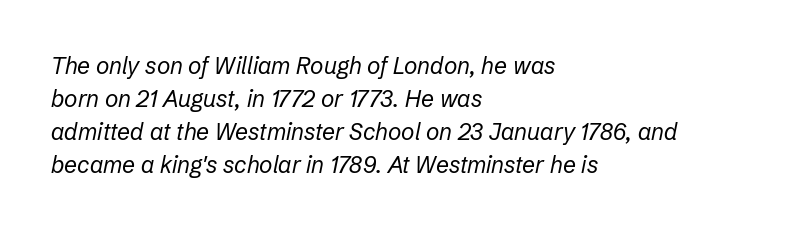
Q: Is the text bold? A: No.
Q: Is the text italic (slanted)? A: Yes, it leans right by about 12 degrees.
Q: Is the text underlined? A: No.
Q: How is the paragraph aligned? A: Left-aligned.
Q: Is the spacing between letters normal or unusually wide? A: Normal.
Q: Is the spacing between lines tight, normal or loose? A: Normal.
